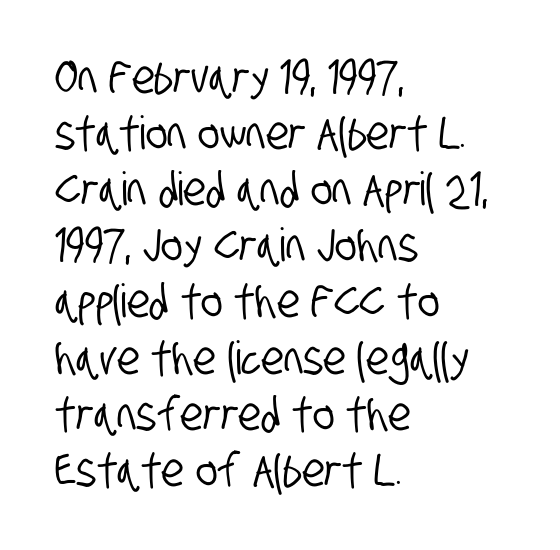
The image shows 46 px condensed sans-serif type; set left-aligned, line spacing 1.22x, normal letter spacing, not underlined; low stroke contrast and a large x-height.
